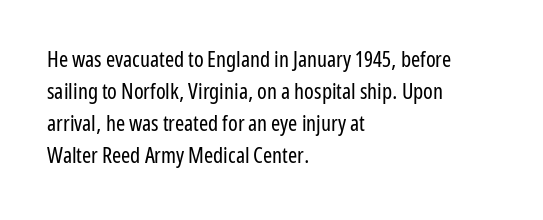
The image shows 22 px text type, upright; set left-aligned, normal line spacing (1.46x), normal letter spacing, not underlined.
